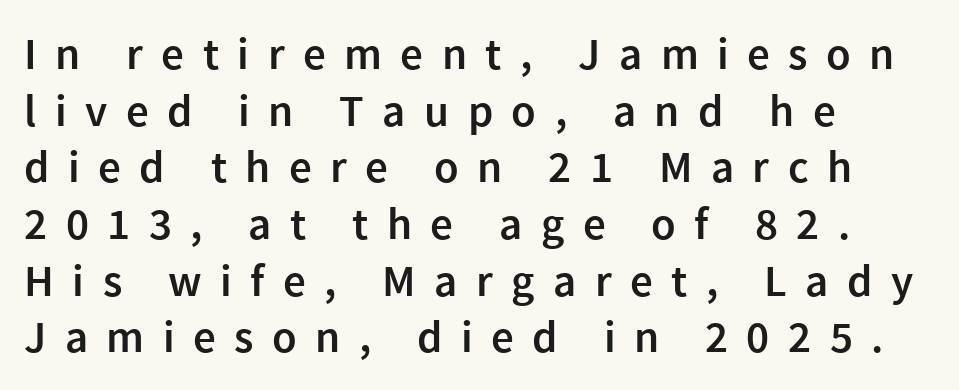
Q: Is the text bold? A: Semi-bold.
Q: Is the text italic (slanted)? A: No, it is upright.
Q: Is the typeface a serif or a sans-serif typeface? A: Sans-serif.
Q: Is the text underlined? A: No.
Q: How is the paragraph aligned? A: Left-aligned.
Q: Is the spacing between letters normal or unusually wide? A: Unusually wide.
Q: Is the spacing between lines tight, normal or loose? A: Normal.
Q: Width (condensed, normal, or wide)? A: Normal.
Q: x-height? A: Medium.
Q: Monospaced? A: No.
